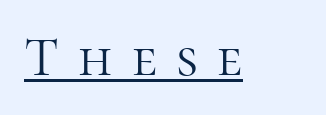
{"serif": "yes", "italic": "no", "bold": "no", "weight": "light", "width": "normal", "stroke_contrast": "high", "x_height": "medium", "monospaced": "no", "underline": "yes", "letter_spacing": "wide", "letter_spacing_em": 0.35, "glyph_px": 55}
